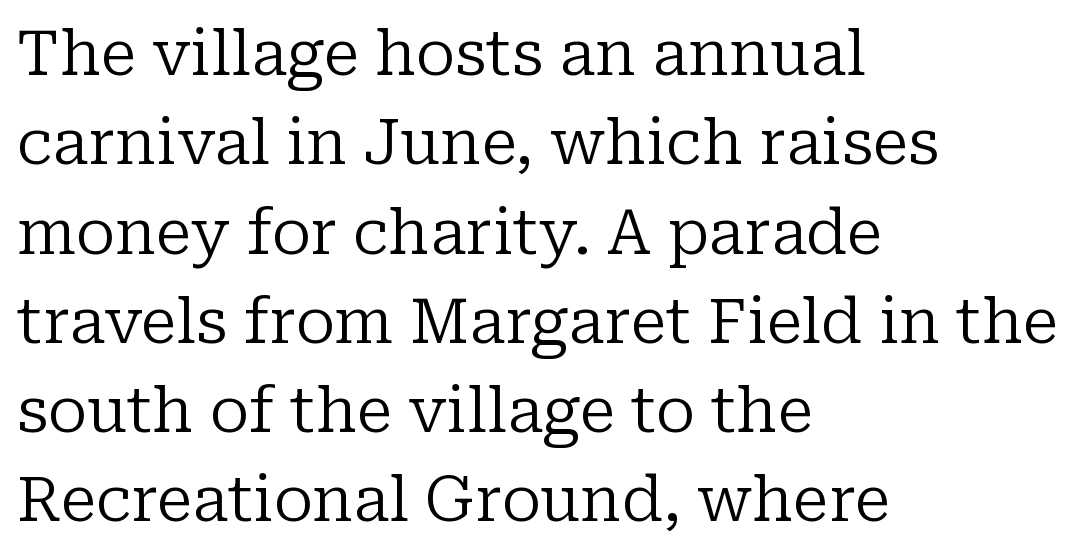
The strip under each line holds only bare page. The tracking reads as untouched default to a designer's eye. Quick note: not italic, upright. You could not count columns in this text — the font is proportionally spaced. Regarding leading, the lines here are spaced in the standard way. Yep, those are serifs on the letters.
